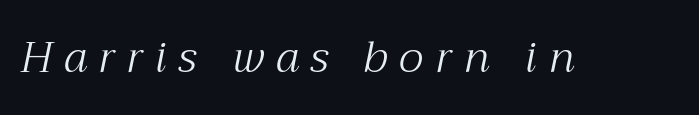
Q: Is the text bold? A: No.
Q: Is the text italic (slanted)? A: Yes, it leans right by about 12 degrees.
Q: Is the typeface a serif or a sans-serif typeface? A: Serif.
Q: Is the text underlined? A: No.
Q: Is the spacing between letters normal or unusually wide? A: Unusually wide.
Q: Width (condensed, normal, or wide)? A: Normal.
Q: Stroke contrast? A: Medium.
Q: x-height? A: Medium.
Q: Monospaced? A: No.
